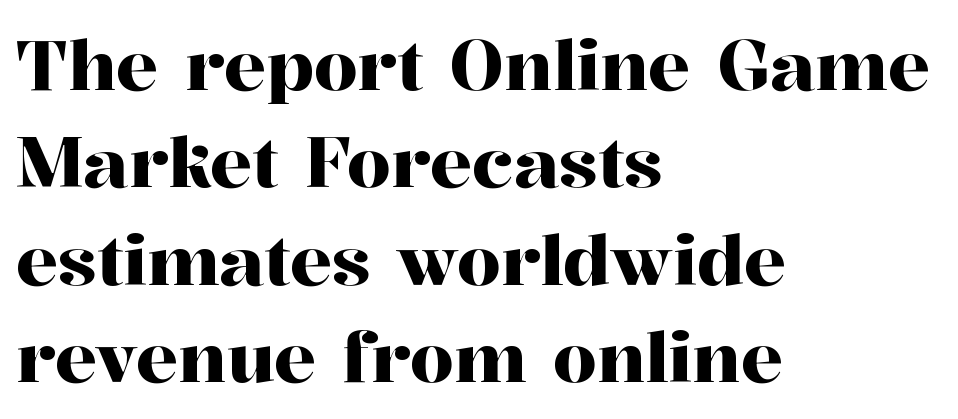
{"serif": "yes", "italic": "no", "width": "normal", "stroke_contrast": "high", "x_height": "medium", "monospaced": "no", "underline": "no", "align": "left", "line_spacing": "normal", "line_spacing_ratio": 1.39, "letter_spacing": "normal", "letter_spacing_em": 0.0, "glyph_px": 70}
